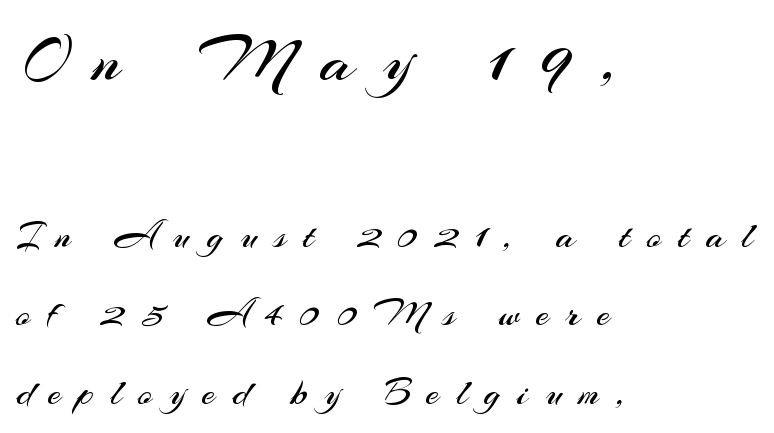
This rendering widens character spacing well past its baseline value. This reads as an unemphasized weight, regular at the heaviest. Notice how the passage keeps a crisp vertical edge on the left only. These two chunks differ in scale, with the top chunk taking the larger measure.
